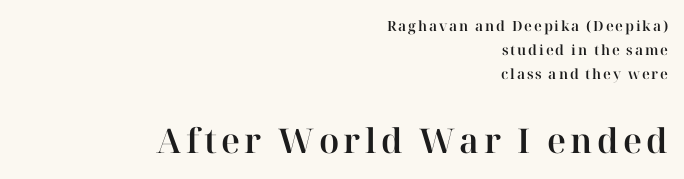
Reading down the block, your eye finds every line finishing at a fixed right position. A roman cut, with each character standing at attention. Clear beneath every line of the passage. Type style note: has serifs. If you squint, the bottom block still reads clearly — it's the larger of the two. Spacing verdict: proportional, widths tailored to each character.
